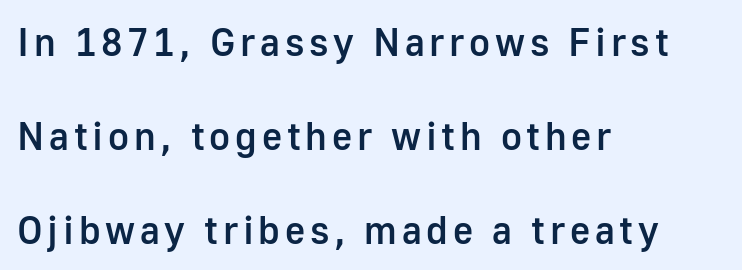
Q: Is the text bold? A: Semi-bold.
Q: Is the text italic (slanted)? A: No, it is upright.
Q: Is the typeface a serif or a sans-serif typeface? A: Sans-serif.
Q: Is the text underlined? A: No.
Q: How is the paragraph aligned? A: Left-aligned.
Q: Is the spacing between lines tight, normal or loose? A: Loose.
Q: Width (condensed, normal, or wide)? A: Normal.
Q: Stroke contrast? A: Low.
Q: x-height? A: Medium.
Q: Monospaced? A: No.
